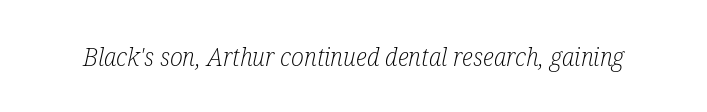
{"italic": "yes", "lean": "right", "slant_degrees": 12, "bold": "no", "underline": "no", "letter_spacing": "normal", "letter_spacing_em": 0.0, "glyph_px": 26}
